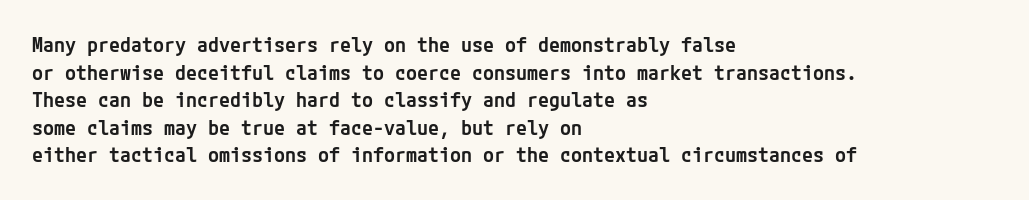
The image shows 20 px text type, upright; set left-aligned, normal line spacing (1.38x), normal letter spacing, not underlined.
